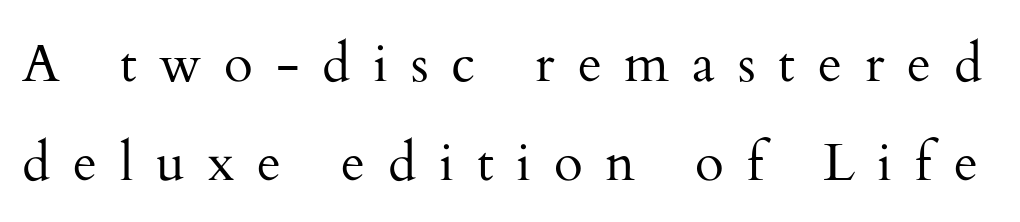
Here the glyphs are tracked loosely, breaking word shapes into spaced letters. The area under the type is left untouched. Ordinary non-slanted type is in use. Type style note: has serifs.
